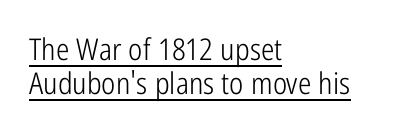
Does the leading feel generous? Not at all — it's pinched. The tracking reads as untouched default to a designer's eye. Serif or sans? Sans — the stroke terminals are bare. This sample uses an upright cut, with every glyph sitting square on the baseline. Leftover space on each line is placed entirely after the last word. Ink coverage per letter is moderate at most.
